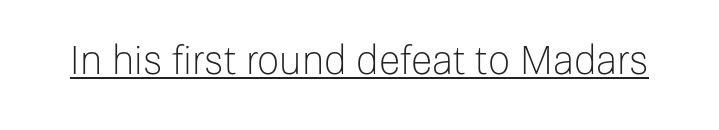
{"serif": "no", "italic": "no", "bold": "no", "weight": "light", "width": "normal", "stroke_contrast": "low", "x_height": "medium", "monospaced": "no", "underline": "yes", "letter_spacing": "normal", "letter_spacing_em": 0.0, "glyph_px": 39}
